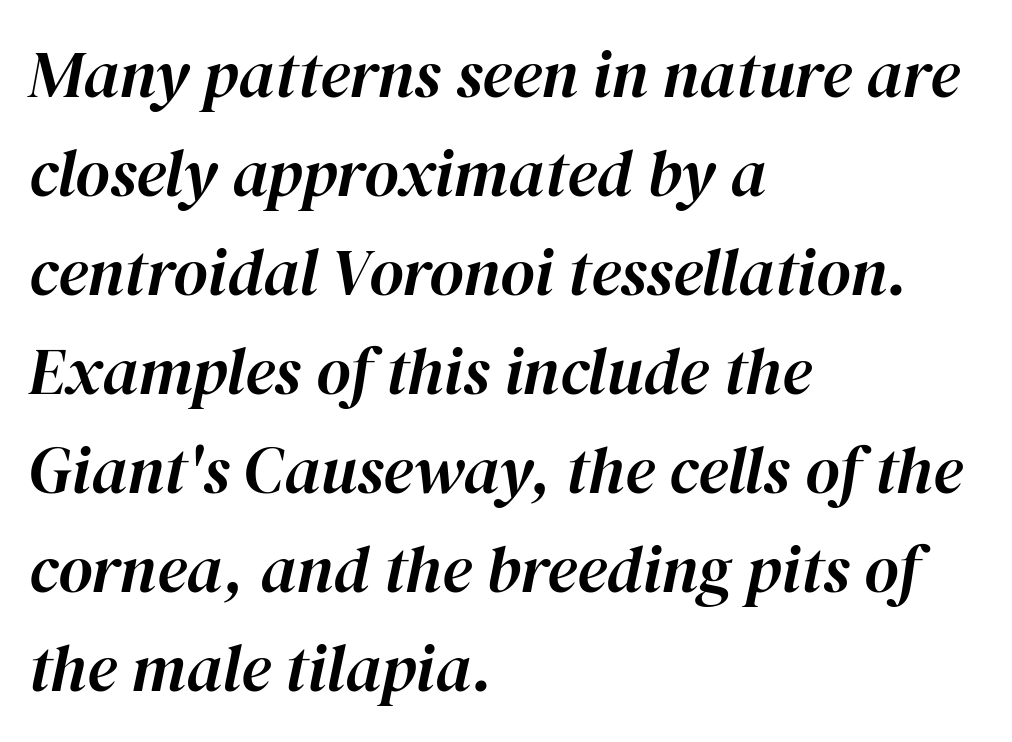
{"italic": "yes", "lean": "right", "slant_degrees": 12, "width": "normal", "stroke_contrast": "high", "x_height": "medium", "monospaced": "no", "underline": "no", "align": "left", "line_spacing": "normal", "line_spacing_ratio": 1.5, "letter_spacing": "normal", "letter_spacing_em": 0.0, "glyph_px": 66}
